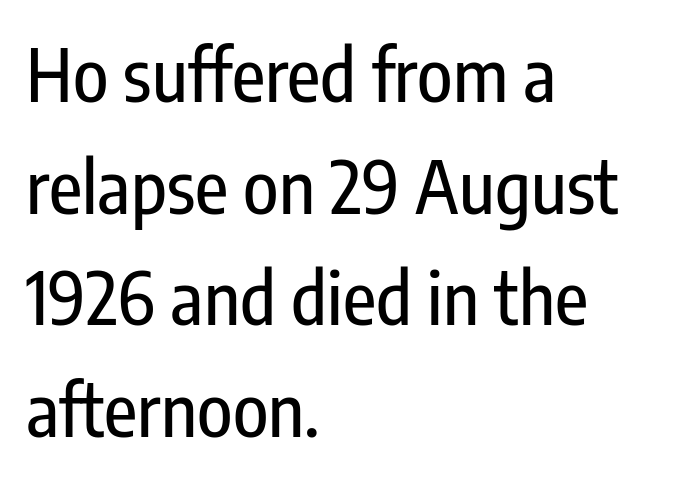
Q: Is the text italic (slanted)? A: No, it is upright.
Q: Is the typeface a serif or a sans-serif typeface? A: Sans-serif.
Q: Is the text underlined? A: No.
Q: How is the paragraph aligned? A: Left-aligned.
Q: Is the spacing between letters normal or unusually wide? A: Normal.
Q: Is the spacing between lines tight, normal or loose? A: Normal.
Q: Width (condensed, normal, or wide)? A: Condensed.
Q: Stroke contrast? A: Low.
Q: x-height? A: Medium.
Q: Monospaced? A: No.
